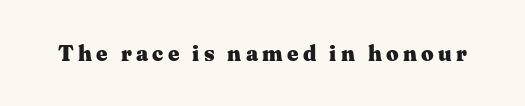
{"italic": "no", "bold": "yes", "underline": "no", "letter_spacing": "wide", "letter_spacing_em": 0.2, "glyph_px": 22}
